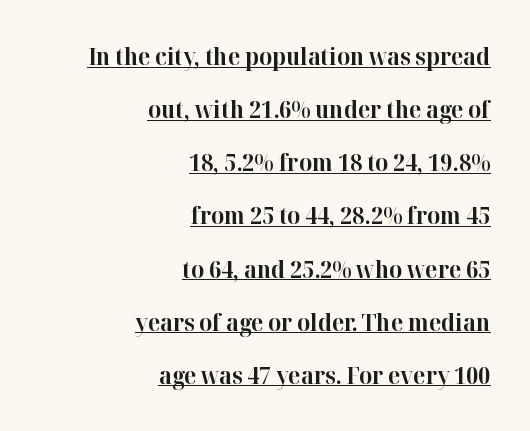
Q: Is the text bold? A: Yes.
Q: Is the text italic (slanted)? A: No, it is upright.
Q: Is the text underlined? A: Yes.
Q: How is the paragraph aligned? A: Right-aligned.
Q: Is the spacing between letters normal or unusually wide? A: Normal.
Q: Is the spacing between lines tight, normal or loose? A: Loose.
